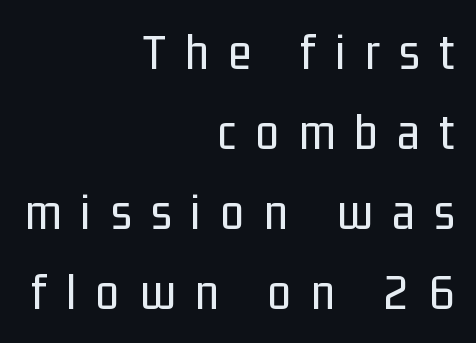
The image shows 53 px regular-weight, condensed sans-serif type, upright; set right-aligned, normal line spacing (1.51x), unusually wide letter spacing (+0.37 em), not underlined; low stroke contrast and a medium x-height.
